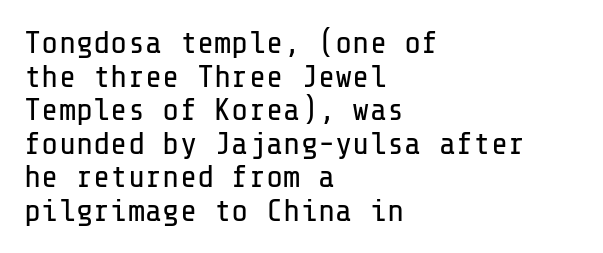
Q: Is the text bold? A: No.
Q: Is the text italic (slanted)? A: No, it is upright.
Q: Is the typeface a serif or a sans-serif typeface? A: Sans-serif.
Q: Is the text underlined? A: No.
Q: How is the paragraph aligned? A: Left-aligned.
Q: Is the spacing between letters normal or unusually wide? A: Normal.
Q: Is the spacing between lines tight, normal or loose? A: Tight.
Q: Width (condensed, normal, or wide)? A: Normal.
Q: Stroke contrast? A: Low.
Q: x-height? A: Medium.
